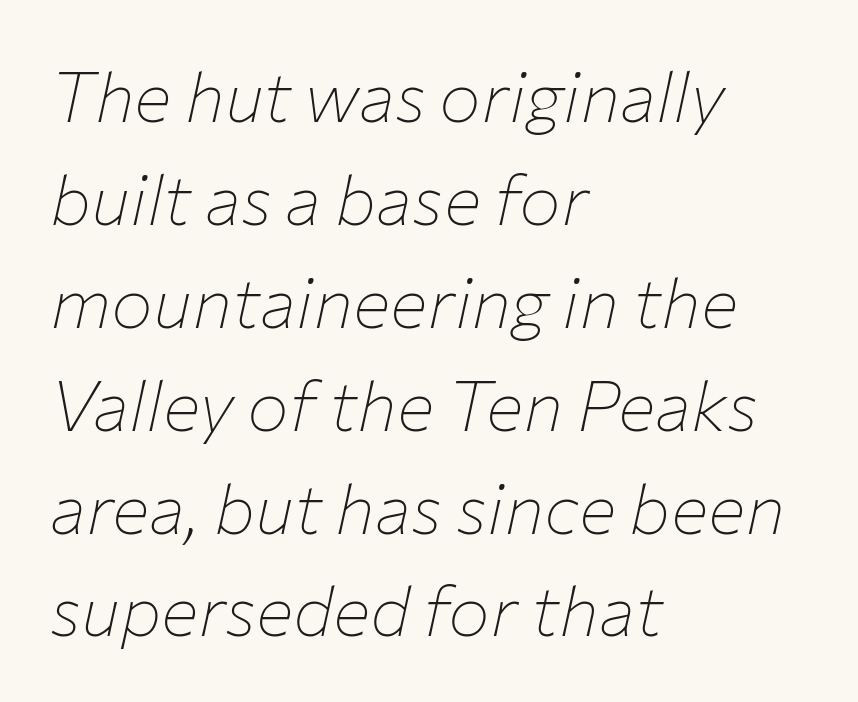
{"italic": "yes", "lean": "right", "slant_degrees": 12, "bold": "no", "weight": "thin", "width": "normal", "stroke_contrast": "low", "x_height": "medium", "monospaced": "no", "underline": "no", "align": "left", "line_spacing": "normal", "line_spacing_ratio": 1.47, "letter_spacing": "normal", "letter_spacing_em": 0.0, "glyph_px": 70}
